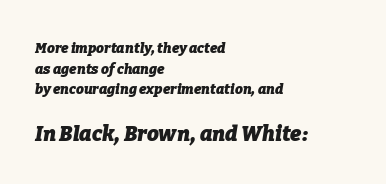
{"italic": "yes", "lean": "right", "slant_degrees": 9, "bold": "yes", "underline": "no", "align": "left", "line_spacing": "normal", "line_spacing_ratio": 1.47, "letter_spacing": "normal", "letter_spacing_em": 0.0, "larger_block": "second", "size_ratio": 1.5, "glyph_px": 21}
